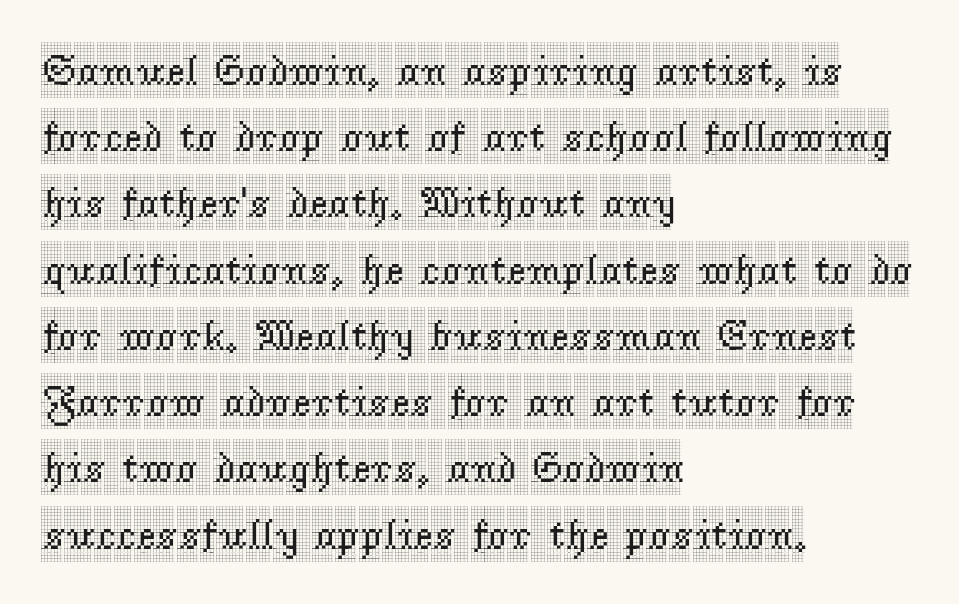
Proportional: the letters do not fall into vertical columns. The lettering holds an erect, upright posture throughout. The text block is weighted toward the left margin, trailing off unevenly rightward. How would I describe the line gaps? Plain and ordinary. This sample uses a serif face. How are the letters spaced? Ordinarily, with no added tracking.
